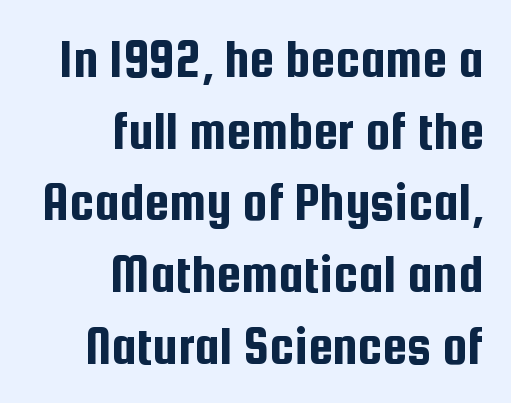
The passage is arranged like a letterhead date or caption credit — flush right. Every character sits straight up, as roman type does. Underline: absent. Successive baselines arrive at the customary interval. Look at the bottom of the vertical strokes: they stop flat, with no serifs.
